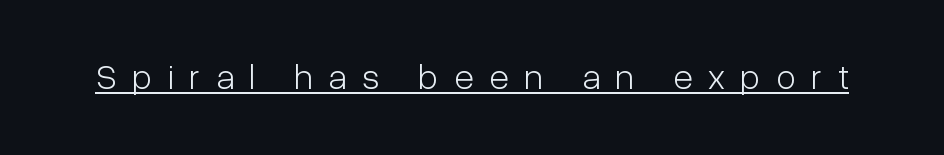
Q: Is the text bold? A: No.
Q: Is the text italic (slanted)? A: No, it is upright.
Q: Is the typeface a serif or a sans-serif typeface? A: Sans-serif.
Q: Is the text underlined? A: Yes.
Q: Is the spacing between letters normal or unusually wide? A: Unusually wide.
Q: Width (condensed, normal, or wide)? A: Condensed.
Q: Stroke contrast? A: Low.
Q: x-height? A: Medium.
Q: Monospaced? A: No.
